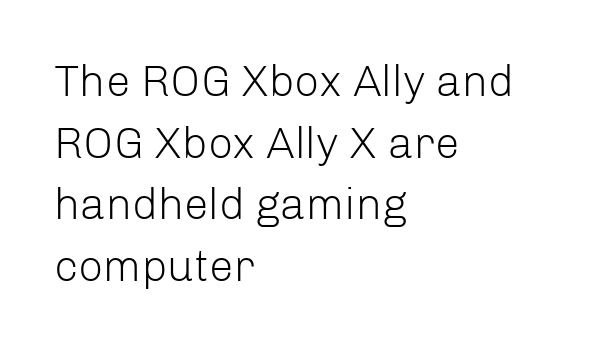
The image shows 44 px light sans-serif type, upright; set left-aligned, normal line spacing (1.4x), normal letter spacing, not underlined; low stroke contrast and a medium x-height.
